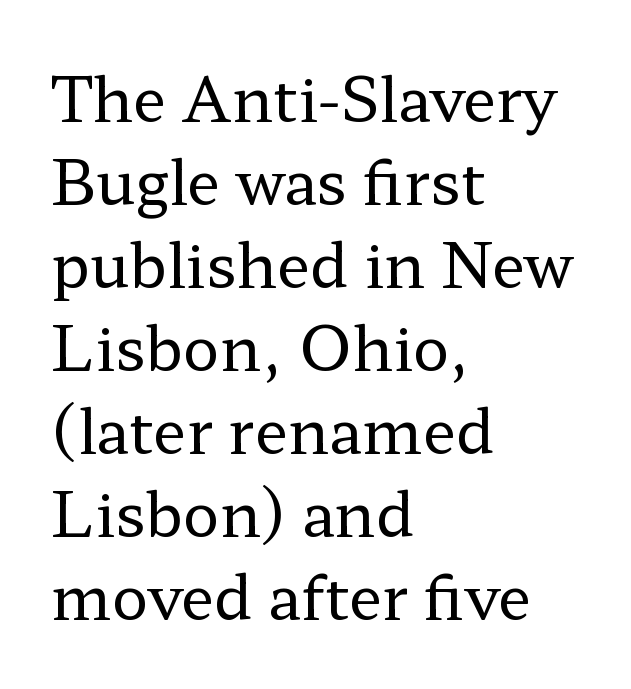
The image shows 61 px regular-weight, wide serif type, upright; set left-aligned, normal line spacing (1.36x), normal letter spacing, not underlined; low stroke contrast and a medium x-height.
